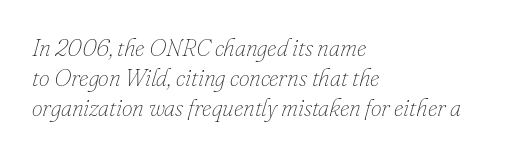
{"italic": "yes", "lean": "right", "slant_degrees": 16, "bold": "no", "underline": "no", "align": "left", "line_spacing": "normal", "line_spacing_ratio": 1.25, "letter_spacing": "normal", "letter_spacing_em": 0.0, "glyph_px": 24}
